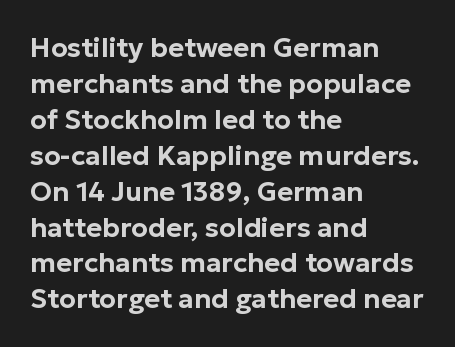
The image shows 27 px text type, upright; set left-aligned, normal line spacing (1.33x), normal letter spacing, not underlined.
